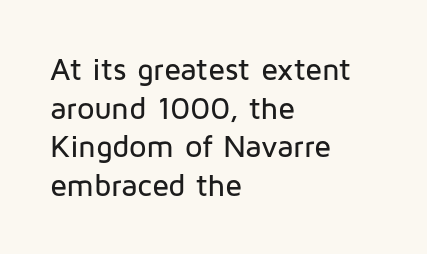
Characters remain perfectly vertical along every line. The foot of each line stays bare and open. Is the letter spacing exaggerated? No — it looks like the ordinary default. Horizontal alignment here is leftward, the default for most running prose. The designer left line spacing at the default.
